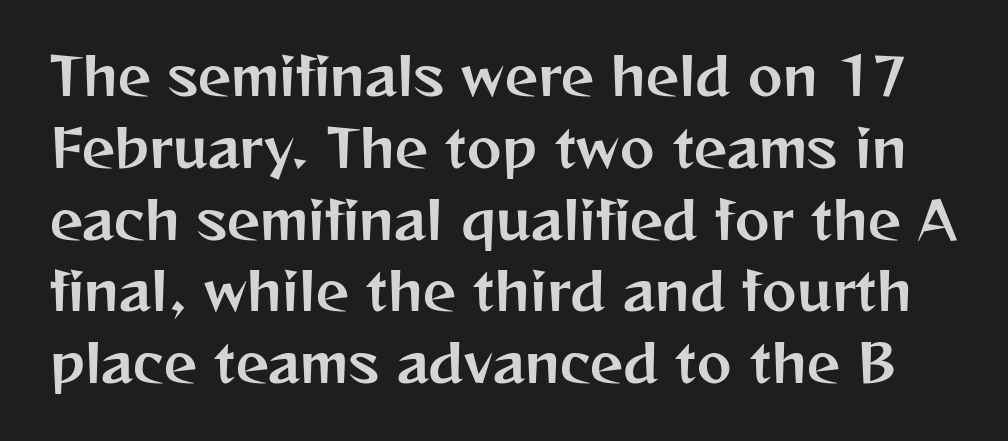
The image shows 52 px sans-serif type, upright; set normal line spacing (1.38x), normal letter spacing, not underlined; medium stroke contrast and a medium x-height.
